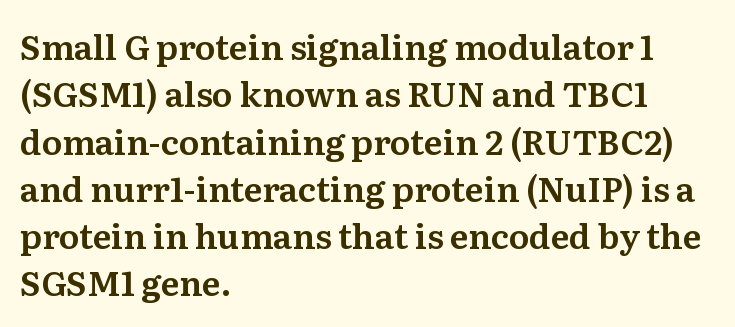
Q: Is the text italic (slanted)? A: No, it is upright.
Q: Is the typeface a serif or a sans-serif typeface? A: Serif.
Q: Is the text underlined? A: No.
Q: How is the paragraph aligned? A: Left-aligned.
Q: Is the spacing between letters normal or unusually wide? A: Normal.
Q: Is the spacing between lines tight, normal or loose? A: Normal.
Q: Width (condensed, normal, or wide)? A: Normal.
Q: Stroke contrast? A: Medium.
Q: x-height? A: Medium.
Q: Monospaced? A: No.
